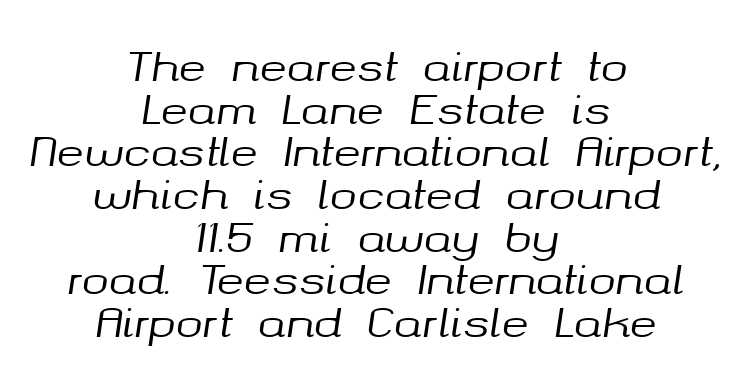
Q: Is the text italic (slanted)? A: Yes, it leans right by about 8 degrees.
Q: Is the text underlined? A: No.
Q: How is the paragraph aligned? A: Centered.
Q: Is the spacing between letters normal or unusually wide? A: Normal.
Q: Is the spacing between lines tight, normal or loose? A: Tight.
Q: Width (condensed, normal, or wide)? A: Normal.
Q: Stroke contrast? A: Medium.
Q: x-height? A: Medium.
Q: Monospaced? A: No.
